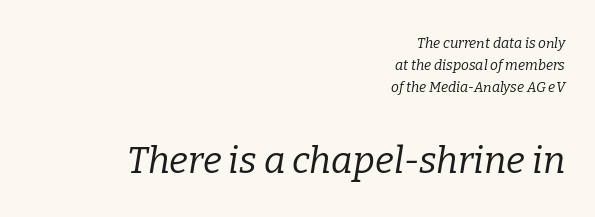
The image shows 37 px regular-weight serif type, italic (leaning right); set right-aligned, normal line spacing (1.58x), normal letter spacing, not underlined; the second (bottom) block is 2.64x larger; low stroke contrast and a medium x-height.
